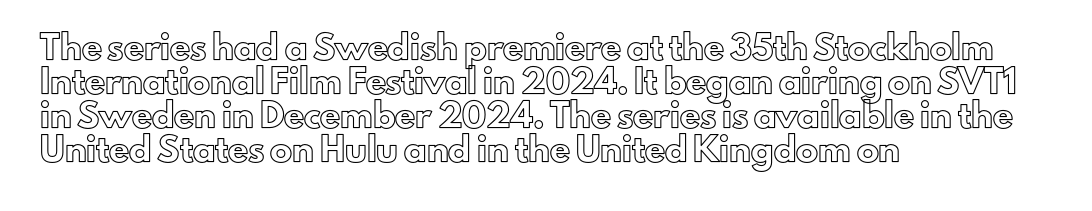
The image shows 22 px text type, upright; set left-aligned, normal line spacing (1.55x), normal letter spacing, not underlined.
